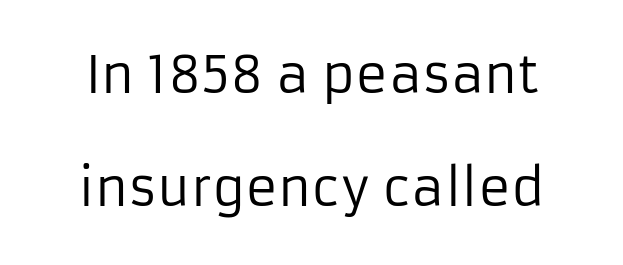
Q: Is the text bold? A: No.
Q: Is the text italic (slanted)? A: No, it is upright.
Q: Is the typeface a serif or a sans-serif typeface? A: Sans-serif.
Q: Is the text underlined? A: No.
Q: Is the spacing between letters normal or unusually wide? A: Normal.
Q: Is the spacing between lines tight, normal or loose? A: Loose.
Q: Width (condensed, normal, or wide)? A: Normal.
Q: Stroke contrast? A: Low.
Q: x-height? A: Medium.
Q: Monospaced? A: No.
